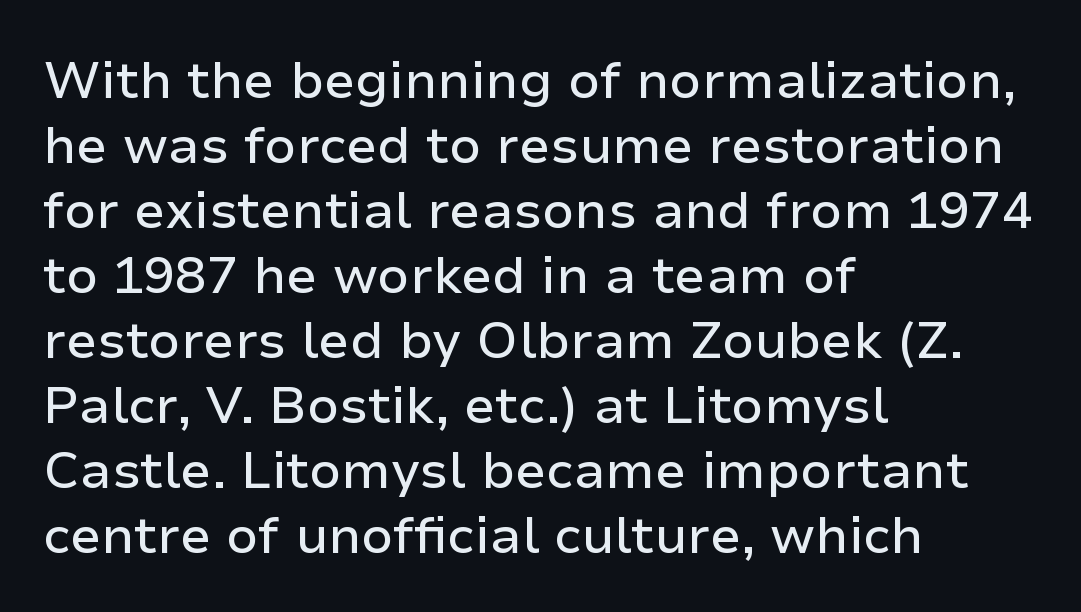
The image shows 52 px sans-serif type, upright; set left-aligned, normal line spacing (1.25x), normal letter spacing, not underlined; low stroke contrast and a medium x-height.
